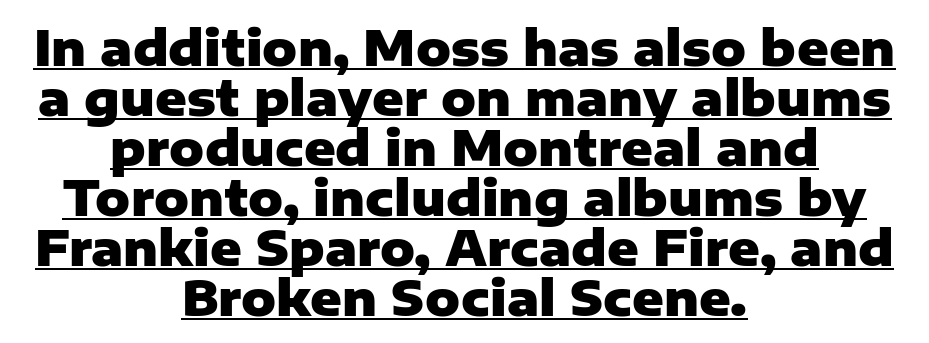
{"serif": "no", "italic": "no", "bold": "yes", "weight": "heavy", "width": "normal", "stroke_contrast": "low", "x_height": "medium", "monospaced": "no", "underline": "yes", "align": "center", "line_spacing": "tight", "line_spacing_ratio": 1.04, "letter_spacing": "normal", "letter_spacing_em": 0.0, "glyph_px": 48}
